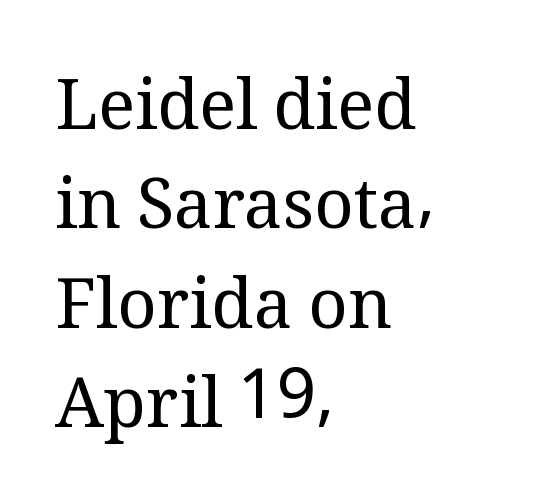
{"serif": "yes", "italic": "no", "bold": "no", "weight": "regular", "width": "normal", "stroke_contrast": "medium", "x_height": "medium", "monospaced": "no", "underline": "no", "align": "left", "line_spacing": "normal", "line_spacing_ratio": 1.44, "letter_spacing": "normal", "letter_spacing_em": 0.0, "glyph_px": 69}
